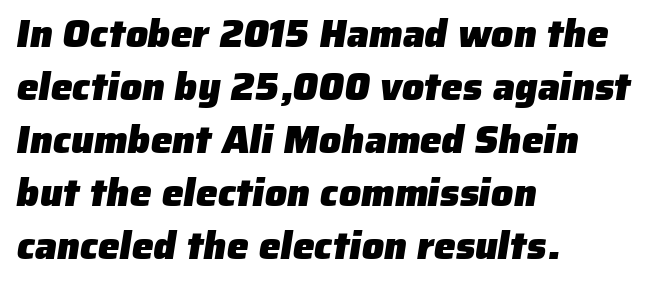
{"serif": "no", "bold": "yes", "weight": "heavy", "width": "normal", "stroke_contrast": "low", "x_height": "medium", "monospaced": "no", "underline": "no", "align": "left", "line_spacing": "normal", "line_spacing_ratio": 1.36, "letter_spacing": "normal", "letter_spacing_em": 0.0, "glyph_px": 39}
